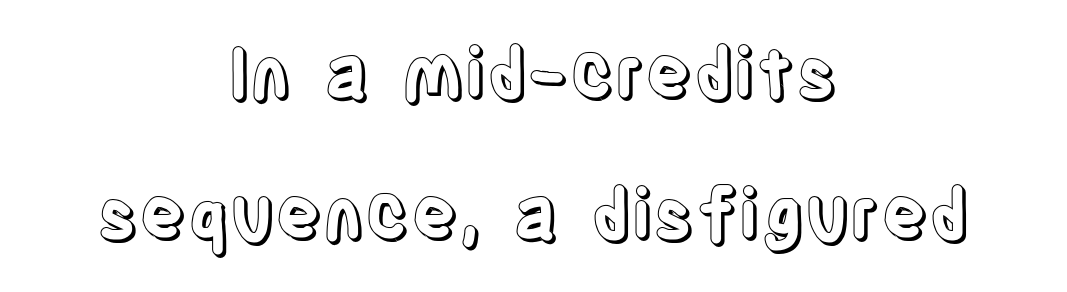
The image shows 70 px condensed type, upright; set centered, loose line spacing (2.02x), normal letter spacing, not underlined; a large x-height.
